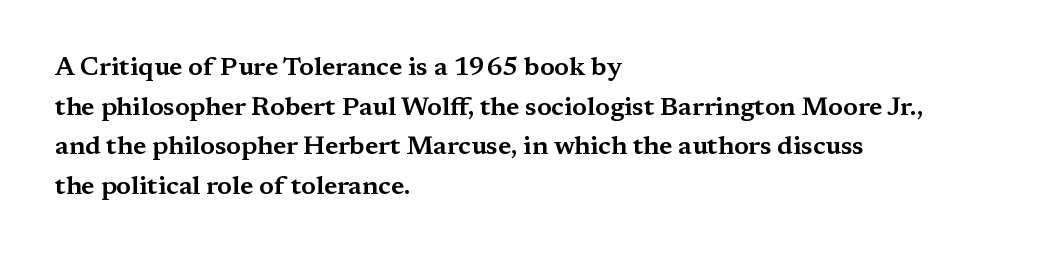
{"italic": "no", "underline": "no", "align": "left", "line_spacing": "normal", "line_spacing_ratio": 1.52, "letter_spacing": "normal", "letter_spacing_em": 0.0, "glyph_px": 26}
